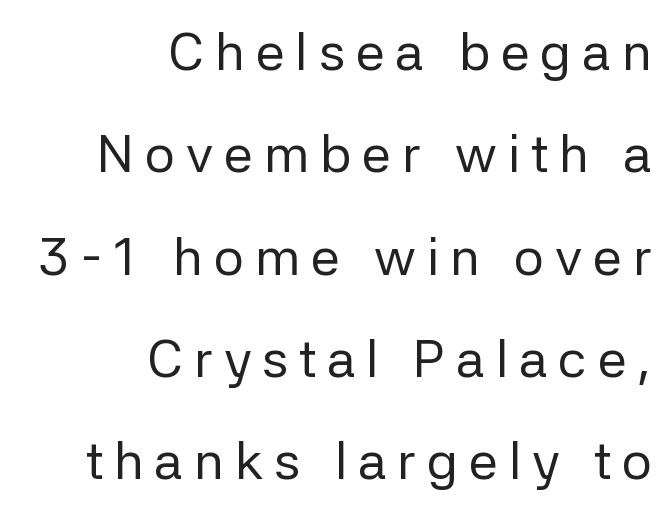
Q: Is the text bold? A: No.
Q: Is the text italic (slanted)? A: No, it is upright.
Q: Is the typeface a serif or a sans-serif typeface? A: Sans-serif.
Q: Is the text underlined? A: No.
Q: How is the paragraph aligned? A: Right-aligned.
Q: Is the spacing between letters normal or unusually wide? A: Unusually wide.
Q: Is the spacing between lines tight, normal or loose? A: Loose.
Q: Width (condensed, normal, or wide)? A: Normal.
Q: Stroke contrast? A: Low.
Q: x-height? A: Medium.
Q: Monospaced? A: No.
